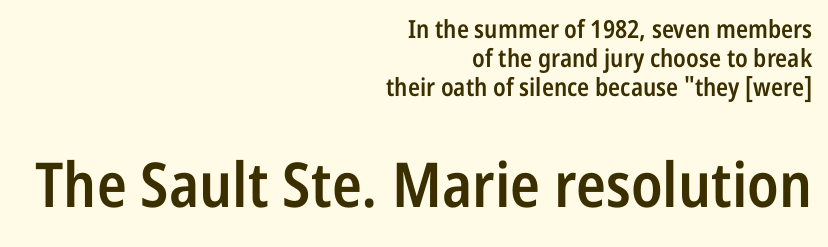
Decoration check: the copy has no underline. The gaps between neighbouring characters are ordinary and unremarkable. Character widths vary here, with narrow letters taking less room than wide ones. Italic? Not at all — the glyphs are vertical. Nothing sits at the stroke ends, so this counts as sans-serif. Caption: multi-line text, flush right, ragged left.
